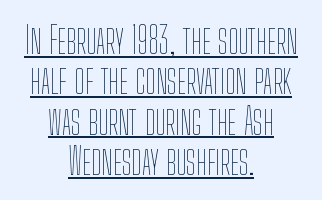
Q: Is the text bold? A: No.
Q: Is the text italic (slanted)? A: No, it is upright.
Q: Is the text underlined? A: Yes.
Q: How is the paragraph aligned? A: Centered.
Q: Is the spacing between letters normal or unusually wide? A: Normal.
Q: Is the spacing between lines tight, normal or loose? A: Tight.
Q: Width (condensed, normal, or wide)? A: Condensed.
Q: Stroke contrast? A: Low.
Q: x-height? A: Medium.
Q: Monospaced? A: No.
